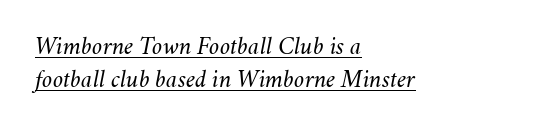
{"italic": "yes", "lean": "right", "slant_degrees": 11, "bold": "no", "underline": "yes", "align": "left", "line_spacing": "normal", "line_spacing_ratio": 1.28, "letter_spacing": "normal", "letter_spacing_em": 0.0, "glyph_px": 26}
